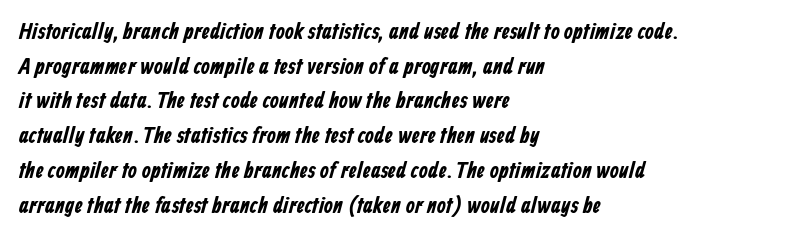
{"underline": "no", "align": "left", "line_spacing": "normal", "line_spacing_ratio": 1.51, "letter_spacing": "normal", "letter_spacing_em": 0.0, "glyph_px": 23}
